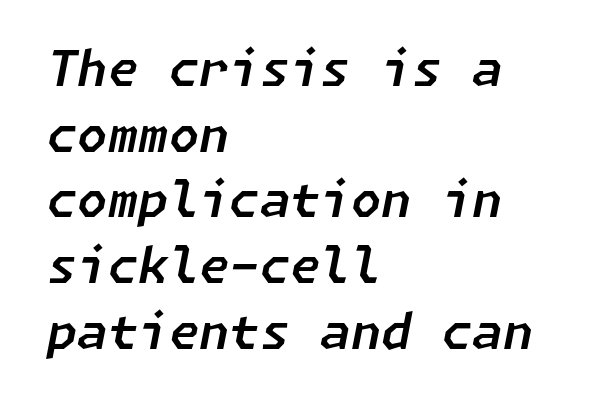
{"italic": "yes", "lean": "right", "slant_degrees": 11, "width": "normal", "stroke_contrast": "low", "x_height": "medium", "underline": "no", "align": "left", "line_spacing": "normal", "line_spacing_ratio": 1.34, "letter_spacing": "normal", "letter_spacing_em": 0.0, "glyph_px": 49}
